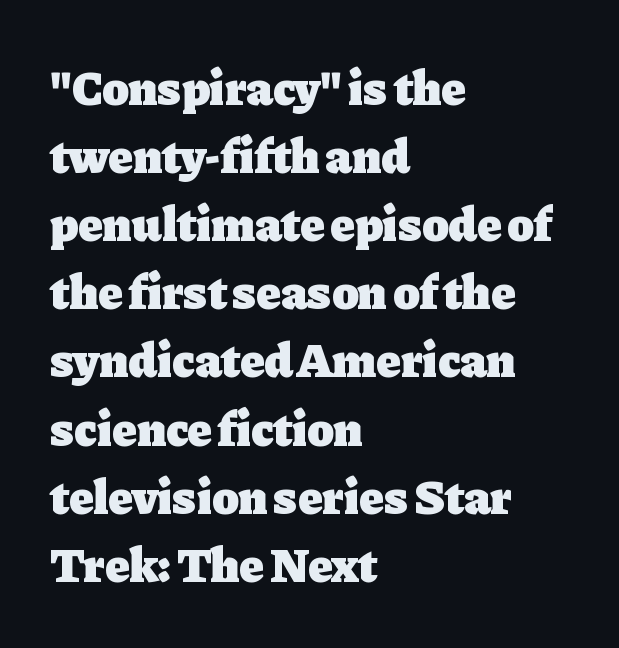
Spacing verdict: proportional, widths tailored to each character. The foot of each line stays bare and open. The vertical gap from one line to the next is medium. The letterforms sit shoulder to shoulder at normal distance. When letters stand straight like this, we call the style roman or upright. The rendering uses a bold face; every stroke is thick and dark.
